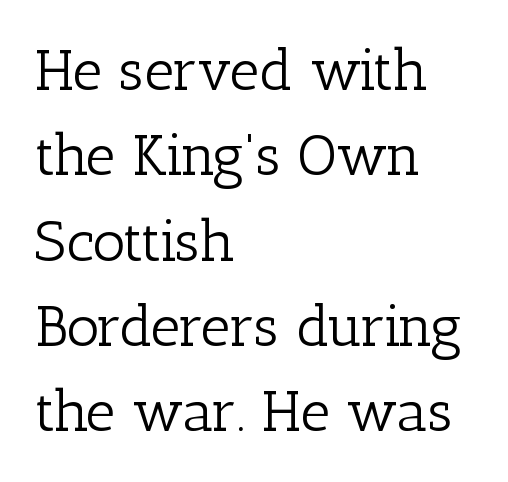
{"serif": "yes", "italic": "no", "bold": "no", "weight": "light", "width": "normal", "stroke_contrast": "low", "x_height": "medium", "monospaced": "no", "underline": "no", "align": "left", "line_spacing": "normal", "line_spacing_ratio": 1.47, "letter_spacing": "normal", "letter_spacing_em": 0.0, "glyph_px": 58}
